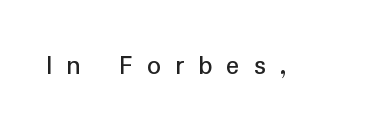
Looks like regular typesetting: each glyph gets only the width it needs. Between one letter and the next there's a generous, obvious gap. Type style note: lacks serifs. Nobody drew a line under any word here. When letters stand straight like this, we call the style roman or upright.
